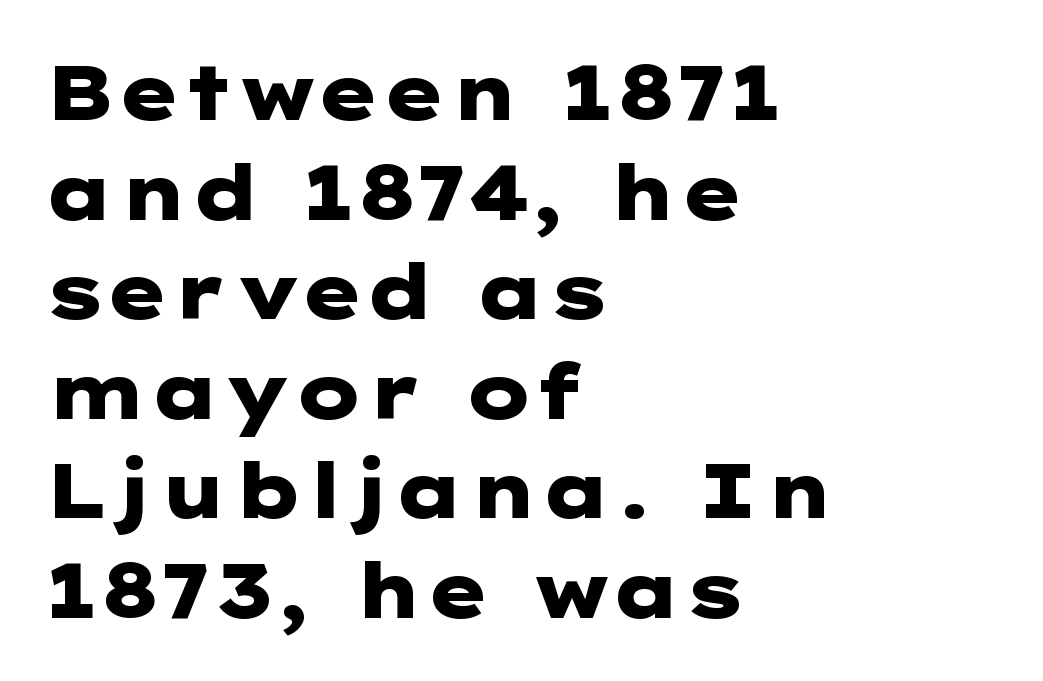
The image shows 76 px heavy, wide sans-serif type, upright; set left-aligned, normal line spacing (1.31x), normal letter spacing, not underlined; low stroke contrast and a medium x-height.
